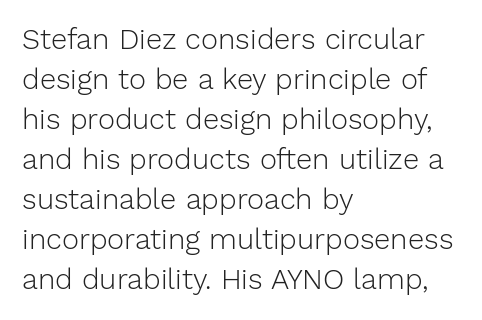
{"serif": "no", "italic": "no", "bold": "no", "weight": "light", "width": "normal", "stroke_contrast": "low", "x_height": "medium", "monospaced": "no", "underline": "no", "align": "left", "line_spacing": "normal", "line_spacing_ratio": 1.38, "letter_spacing": "normal", "letter_spacing_em": 0.0, "glyph_px": 29}
